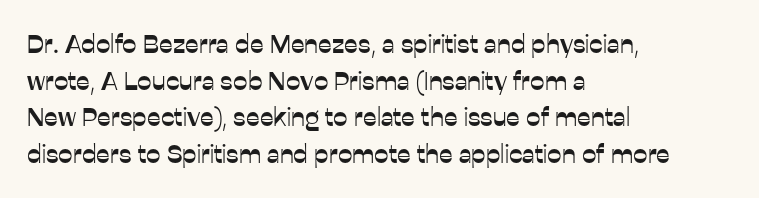
The image shows 26 px text type, upright; set left-aligned, normal line spacing (1.41x), normal letter spacing, not underlined.
